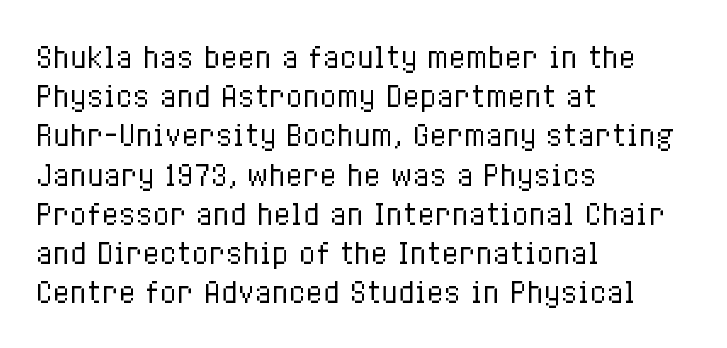
Q: Is the text bold? A: No.
Q: Is the text italic (slanted)? A: No, it is upright.
Q: Is the text underlined? A: No.
Q: How is the paragraph aligned? A: Left-aligned.
Q: Is the spacing between letters normal or unusually wide? A: Normal.
Q: Is the spacing between lines tight, normal or loose? A: Normal.
Q: Width (condensed, normal, or wide)? A: Condensed.
Q: Stroke contrast? A: Low.
Q: x-height? A: Medium.
Q: Monospaced? A: No.
